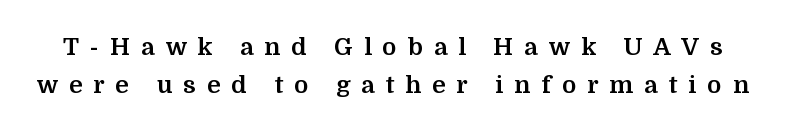
The image shows 24 px bold type, upright; set normal line spacing (1.58x), unusually wide letter spacing (+0.46 em), not underlined.
